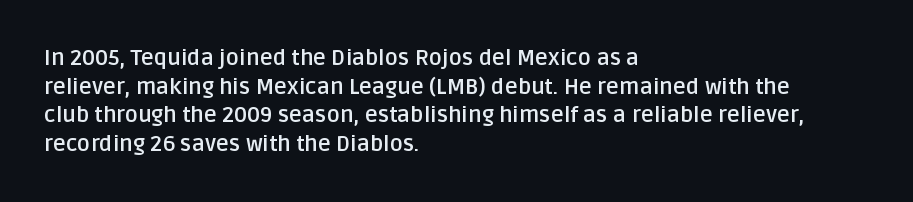
{"italic": "no", "bold": "yes", "underline": "no", "align": "left", "line_spacing": "normal", "line_spacing_ratio": 1.3, "letter_spacing": "normal", "letter_spacing_em": 0.0, "glyph_px": 22}
